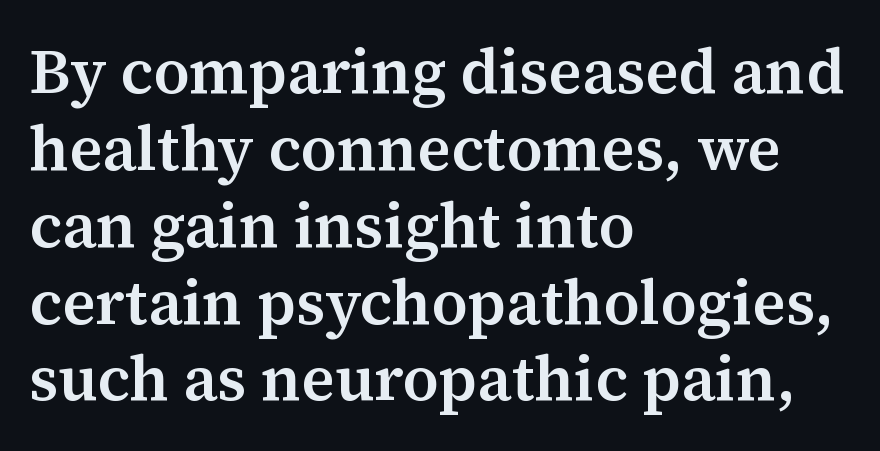
Is this a fixed-width face? No — the glyphs have proportional, varying widths. Each line starts at the same left margin while the right side varies. Examine the stroke ends and you'll spot serifs. There is no visible air inserted between adjacent glyphs.
